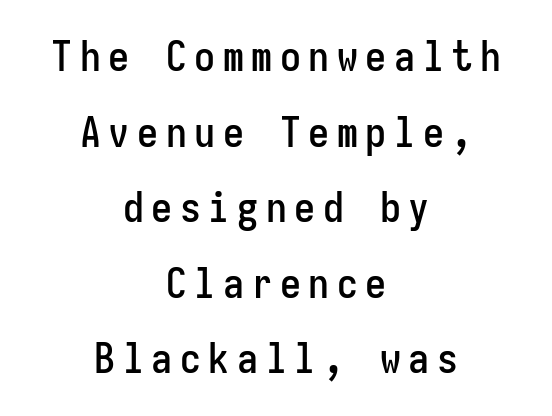
Anything drawn beneath the words? Only blank space. In CSS terms this would be text-align: center. A typesetter would call this monospace, since all characters share one set width. The letters carry no serifs — their stems end cleanly without finishing strokes. Italic: no, the glyphs are upright roman.
